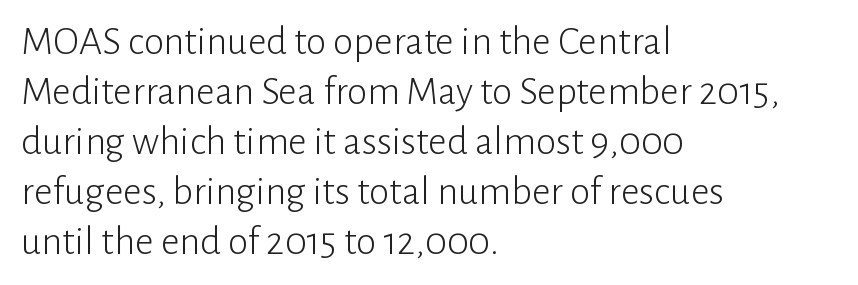
On a weight scale, this lands at 450 or below. A typesetter would call this proportional, since set widths differ per character. The letters stand straight up with perfectly vertical stems. Nothing unusual about the tracking: characters are spaced as the font intends. This rendering employs a face without finishing strokes, i.e., a sans-serif.
